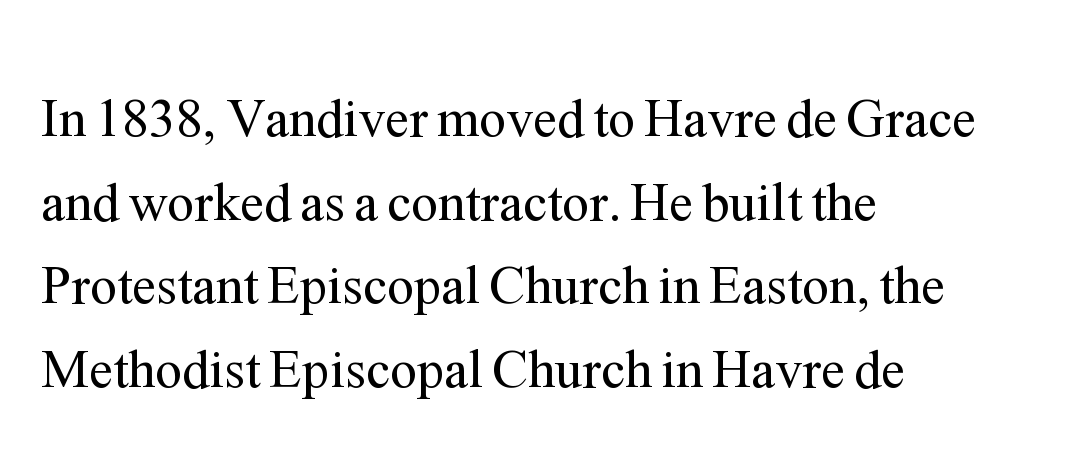
The foot of each line stays bare and open. Serifs: yes, visible at the terminals of the letterforms. Compared with typical paragraphs, the rows here are spaced about the same. Stroke thickness stays within the range of a standard reading face or lighter. When letters stand straight like this, we call the style roman or upright.
